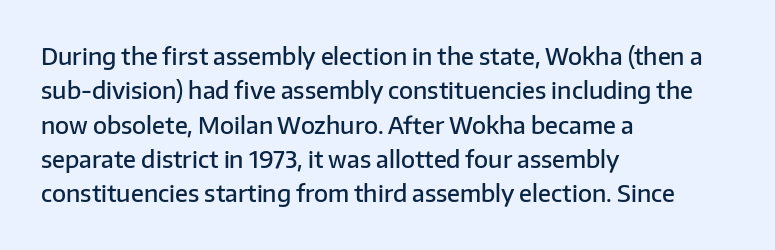
{"italic": "no", "bold": "semi", "underline": "no", "align": "left", "line_spacing": "normal", "line_spacing_ratio": 1.49, "letter_spacing": "normal", "letter_spacing_em": 0.0, "glyph_px": 23}
